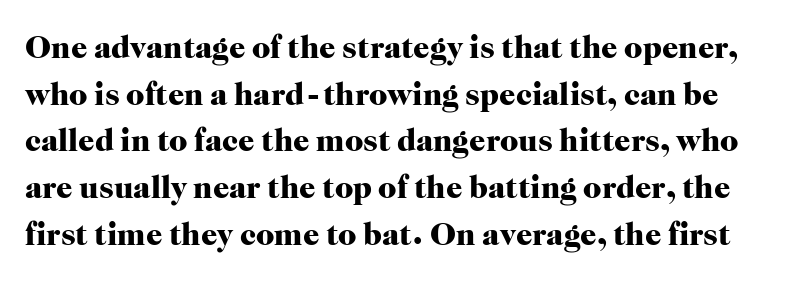
Q: Is the text bold? A: Yes.
Q: Is the text italic (slanted)? A: No, it is upright.
Q: Is the typeface a serif or a sans-serif typeface? A: Serif.
Q: Is the text underlined? A: No.
Q: Is the spacing between letters normal or unusually wide? A: Normal.
Q: Is the spacing between lines tight, normal or loose? A: Normal.
Q: Width (condensed, normal, or wide)? A: Normal.
Q: Stroke contrast? A: High.
Q: x-height? A: Medium.
Q: Monospaced? A: No.
